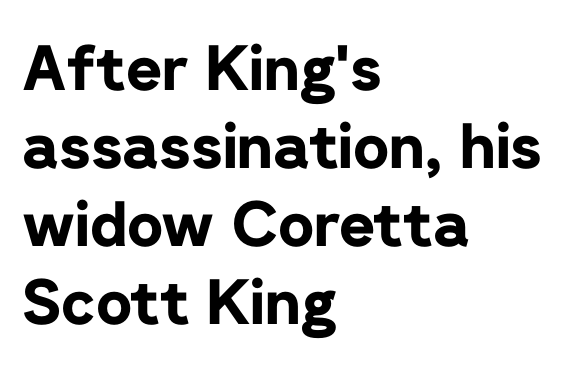
The image shows 62 px bold sans-serif type, upright; set left-aligned, normal line spacing (1.26x), normal letter spacing, not underlined; low stroke contrast and a medium x-height.
